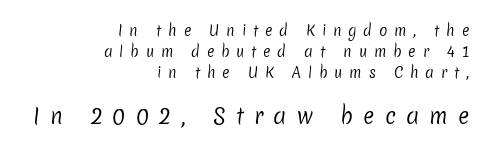
Q: Is the text bold? A: No.
Q: Is the text underlined? A: No.
Q: How is the paragraph aligned? A: Right-aligned.
Q: Is the spacing between letters normal or unusually wide? A: Unusually wide.
Q: Is the spacing between lines tight, normal or loose? A: Normal.
Q: Which block of text is set in a larger size, the first (top) or the second (bottom)? A: The second (bottom) one.
